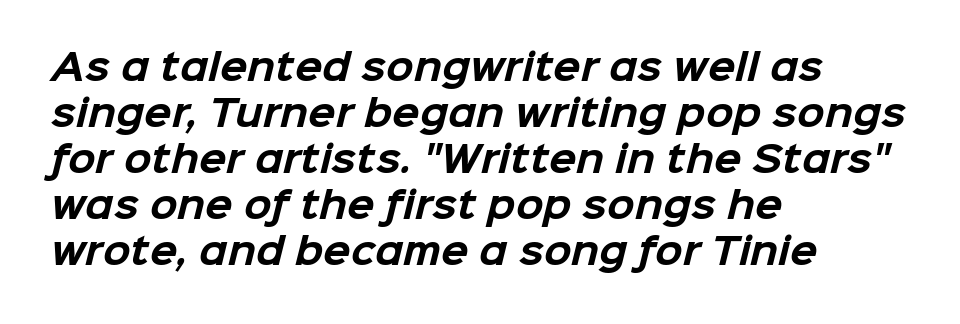
{"serif": "no", "bold": "yes", "weight": "bold", "width": "normal", "stroke_contrast": "low", "x_height": "medium", "monospaced": "no", "underline": "no", "align": "left", "line_spacing": "normal", "line_spacing_ratio": 1.28, "letter_spacing": "normal", "letter_spacing_em": 0.0, "glyph_px": 36}
